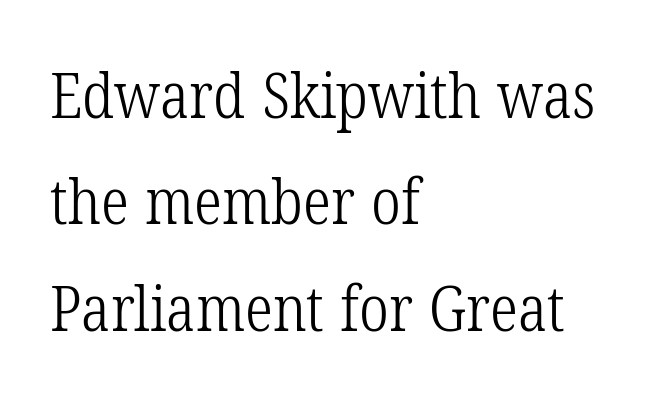
The image shows 63 px light, condensed serif type; set left-aligned, normal line spacing (1.69x), normal letter spacing, not underlined; low stroke contrast and a medium x-height.
